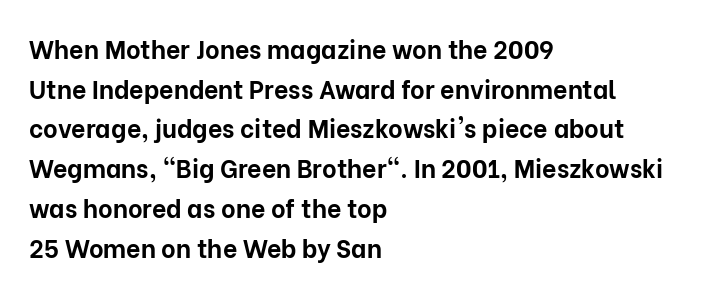
The words here are not underlined. Glyph-to-glyph distance matches everyday printed text. The rows are spaced the way most documents space them. The lettering holds an erect, upright posture throughout. Heavy-handed strokes throughout: this text is bold. Which margin do the lines hug? The left one — the right edge is uneven.
